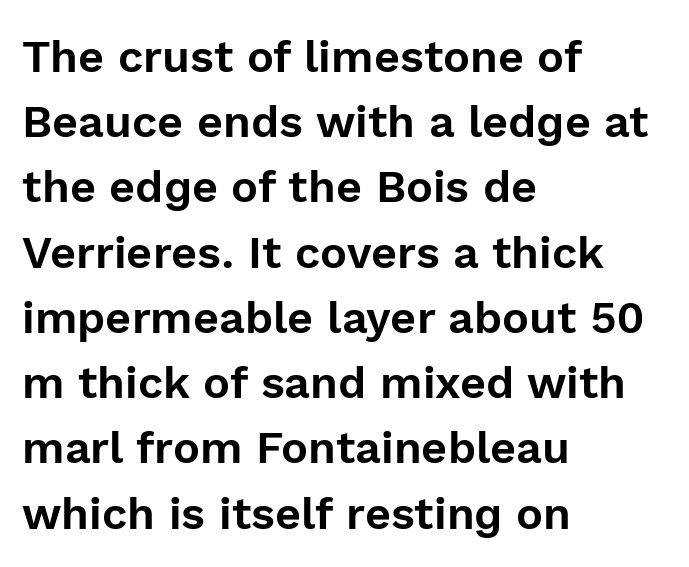
Q: Is the text italic (slanted)? A: No, it is upright.
Q: Is the typeface a serif or a sans-serif typeface? A: Sans-serif.
Q: Is the text underlined? A: No.
Q: How is the paragraph aligned? A: Left-aligned.
Q: Is the spacing between letters normal or unusually wide? A: Normal.
Q: Is the spacing between lines tight, normal or loose? A: Normal.
Q: Width (condensed, normal, or wide)? A: Normal.
Q: x-height? A: Medium.
Q: Monospaced? A: No.
